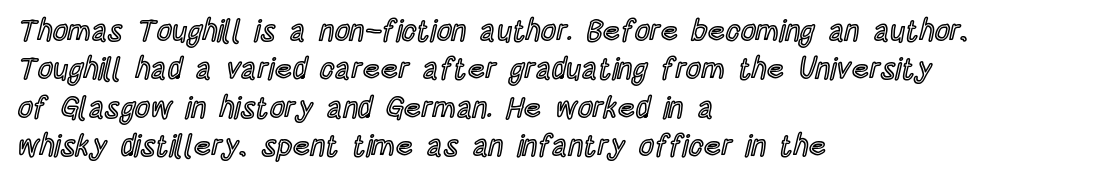
Q: Is the text italic (slanted)? A: Yes.
Q: Is the text underlined? A: No.
Q: How is the paragraph aligned? A: Left-aligned.
Q: Is the spacing between letters normal or unusually wide? A: Normal.
Q: Is the spacing between lines tight, normal or loose? A: Normal.
Q: Width (condensed, normal, or wide)? A: Condensed.
Q: x-height? A: Large.
Q: Monospaced? A: No.
